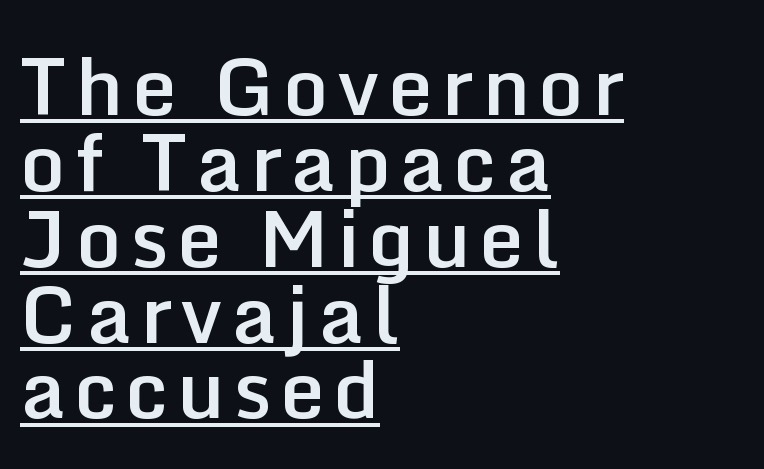
{"serif": "no", "italic": "no", "bold": "semi", "weight": "semibold", "width": "normal", "stroke_contrast": "low", "x_height": "medium", "monospaced": "no", "underline": "yes", "align": "left", "line_spacing": "tight", "line_spacing_ratio": 0.96, "glyph_px": 79}
